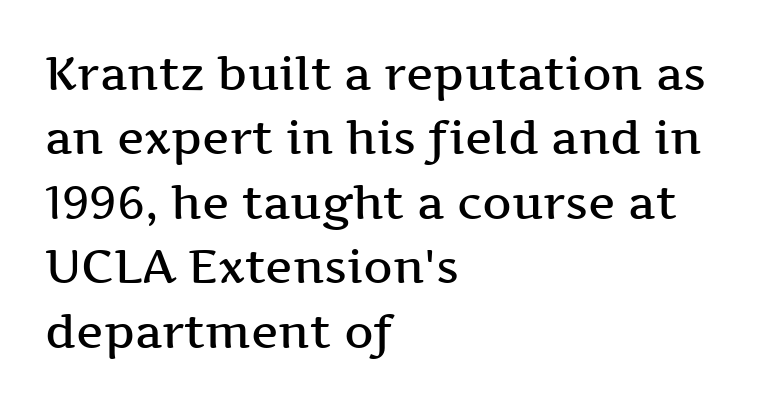
{"serif": "yes", "italic": "no", "bold": "semi", "weight": "semibold", "width": "wide", "stroke_contrast": "medium", "x_height": "medium", "monospaced": "no", "underline": "no", "align": "left", "line_spacing": "normal", "line_spacing_ratio": 1.4, "letter_spacing": "normal", "letter_spacing_em": 0.0, "glyph_px": 46}
